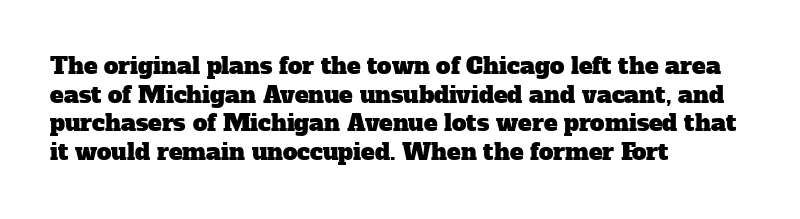
Teacher's note: observe the even left margin — that is flush-left alignment. Students, observe: this is what conventionally led text looks like. A clean baseline with only descenders dipping below it. Each word holds together tightly as a unit, with standard inter-letter gaps.
